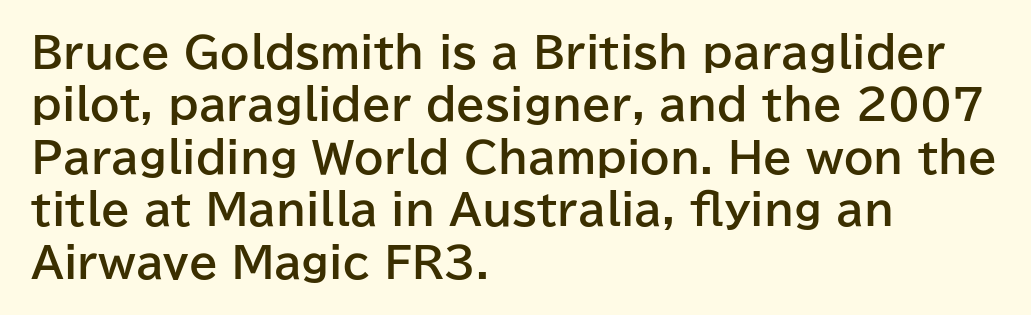
{"serif": "no", "italic": "no", "bold": "yes", "weight": "bold", "width": "normal", "stroke_contrast": "low", "x_height": "medium", "monospaced": "no", "underline": "no", "align": "left", "line_spacing": "normal", "line_spacing_ratio": 1.25, "letter_spacing": "normal", "letter_spacing_em": 0.0, "glyph_px": 42}
